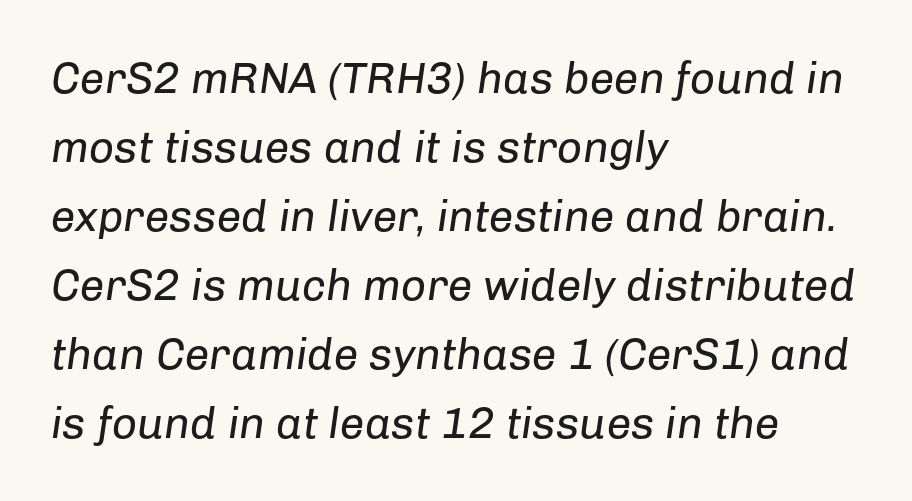
The image shows 44 px regular-weight type, italic (leaning right); set left-aligned, normal line spacing (1.57x), normal letter spacing, not underlined; low stroke contrast and a medium x-height.
